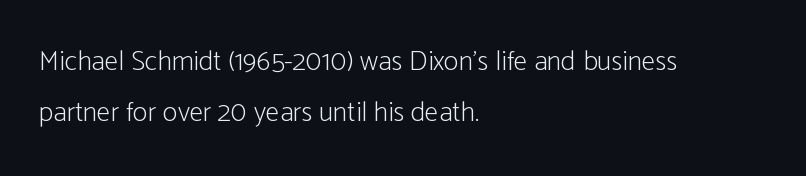
{"serif": "no", "italic": "no", "bold": "no", "weight": "light", "width": "condensed", "stroke_contrast": "low", "x_height": "medium", "monospaced": "no", "underline": "no", "align": "left", "line_spacing_ratio": 1.82, "letter_spacing": "normal", "letter_spacing_em": 0.0, "glyph_px": 28}
